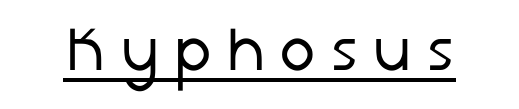
The characters display no serif detailing; their extremities are plain. Do the letters lean? They stand straight. Compared with undecorated copy, this sample adds a rule below the words. Words appear elongated and porous because spacing is wide. Looks like regular typesetting: each glyph gets only the width it needs.
